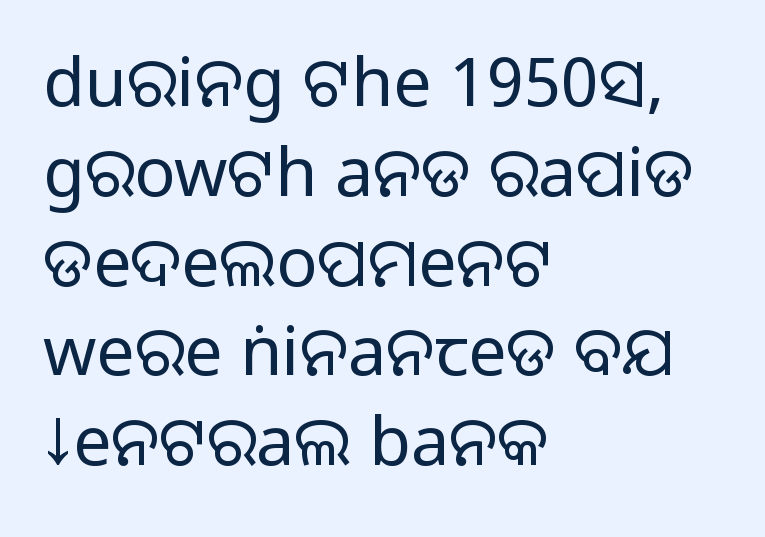
{"serif": "no", "italic": "no", "width": "normal", "stroke_contrast": "medium", "monospaced": "no", "underline": "no", "align": "left", "line_spacing": "normal", "line_spacing_ratio": 1.32, "letter_spacing": "normal", "letter_spacing_em": 0.0, "glyph_px": 68}
